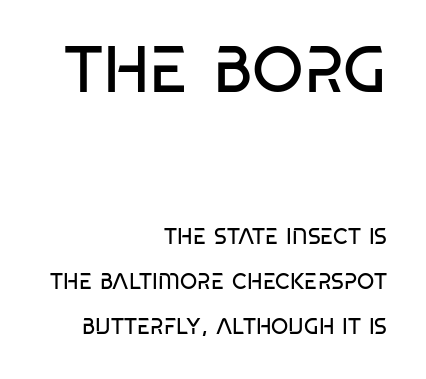
Q: Is the text bold? A: No.
Q: Is the text italic (slanted)? A: No, it is upright.
Q: Is the typeface a serif or a sans-serif typeface? A: Sans-serif.
Q: Is the text underlined? A: No.
Q: How is the paragraph aligned? A: Right-aligned.
Q: Is the spacing between letters normal or unusually wide? A: Normal.
Q: Is the spacing between lines tight, normal or loose? A: Loose.
Q: Which block of text is set in a larger size, the first (top) or the second (bottom)? A: The first (top) one.
Q: Width (condensed, normal, or wide)? A: Condensed.
Q: Stroke contrast? A: Low.
Q: x-height? A: Large.
Q: Monospaced? A: No.
